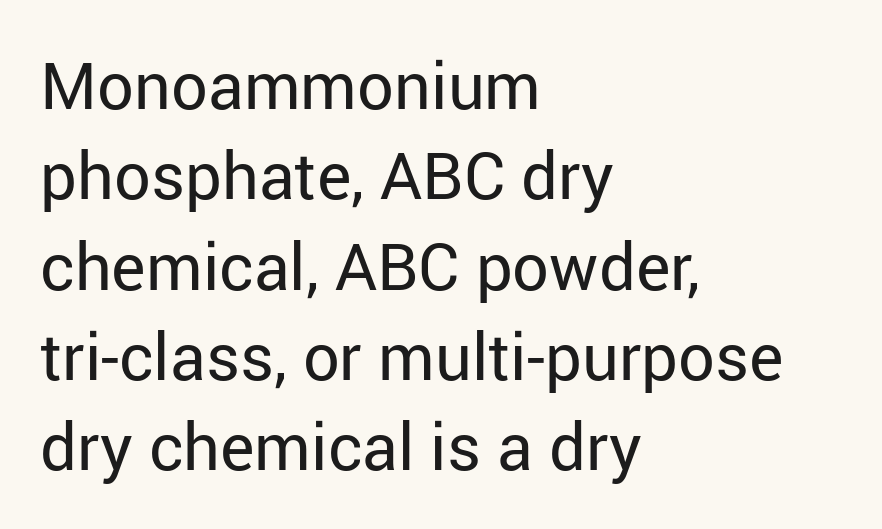
{"serif": "no", "italic": "no", "bold": "no", "weight": "regular", "width": "normal", "stroke_contrast": "low", "x_height": "medium", "monospaced": "no", "underline": "no", "align": "left", "line_spacing": "normal", "line_spacing_ratio": 1.39, "letter_spacing": "normal", "letter_spacing_em": 0.0, "glyph_px": 65}
